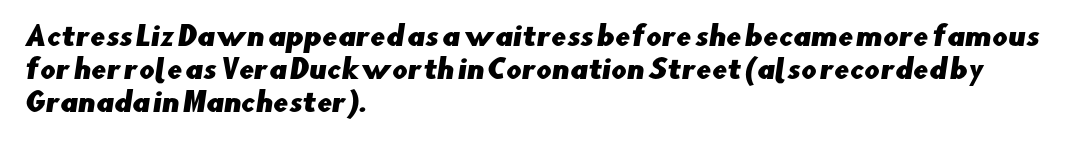
The face used here is rendered with its standard letterfit. Descender tails drop into unmarked territory. The setting favours the left margin, as ordinary paragraphs usually do.
